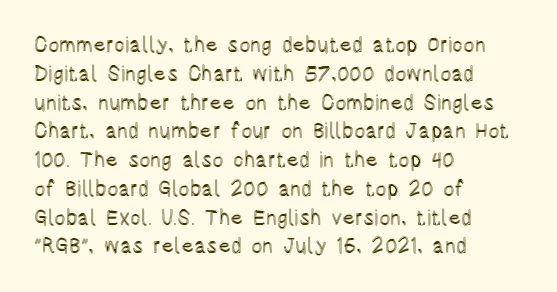
The compositor pushed each line to the left boundary. The strip under each line holds only bare page. When letters stand straight like this, we call the style roman or upright. Letter spacing: default. In terms of leading, this rendering sits right in the middle.
